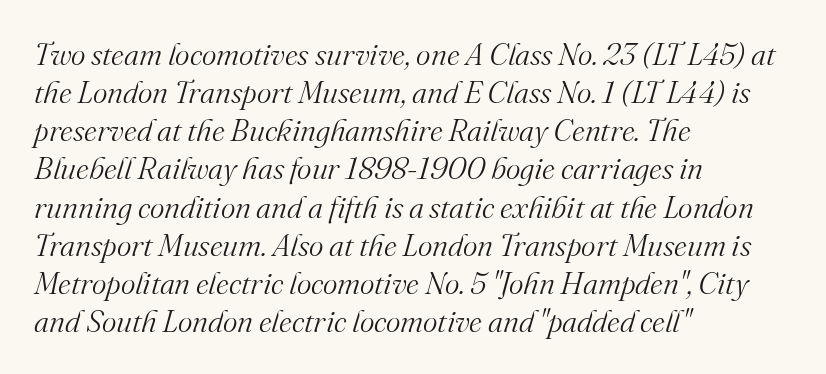
The image shows 31 px light serif type, italic (leaning right); set left-aligned, line spacing 1.23x, normal letter spacing, not underlined; medium stroke contrast and a small x-height.
